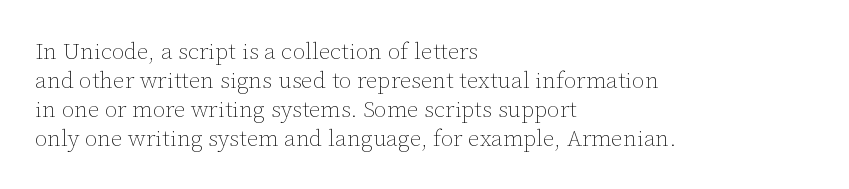
{"italic": "no", "bold": "no", "underline": "no", "align": "left", "line_spacing": "normal", "line_spacing_ratio": 1.26, "letter_spacing": "normal", "letter_spacing_em": 0.0, "glyph_px": 23}
